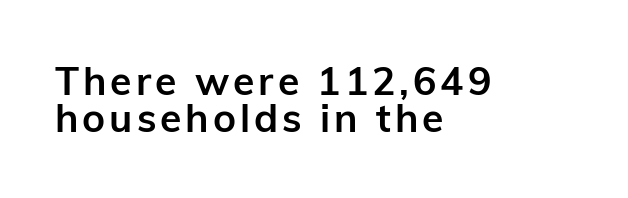
{"serif": "no", "italic": "no", "bold": "yes", "weight": "semibold", "width": "normal", "stroke_contrast": "low", "x_height": "medium", "monospaced": "no", "underline": "no", "align": "left", "line_spacing": "tight", "line_spacing_ratio": 0.96, "glyph_px": 39}
